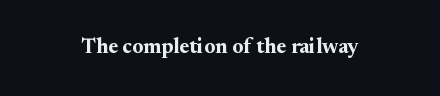
Q: Is the text bold? A: Yes.
Q: Is the text italic (slanted)? A: No, it is upright.
Q: Is the text underlined? A: No.
Q: Is the spacing between letters normal or unusually wide? A: Normal.
